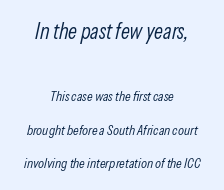
Honestly, there is no underline to notice here at all. Character size in the leading block exceeds that of the trailing block. Both edges are ragged and mirror each other, which tells us the setting is centered. The tracking reads as untouched default to a designer's eye.
